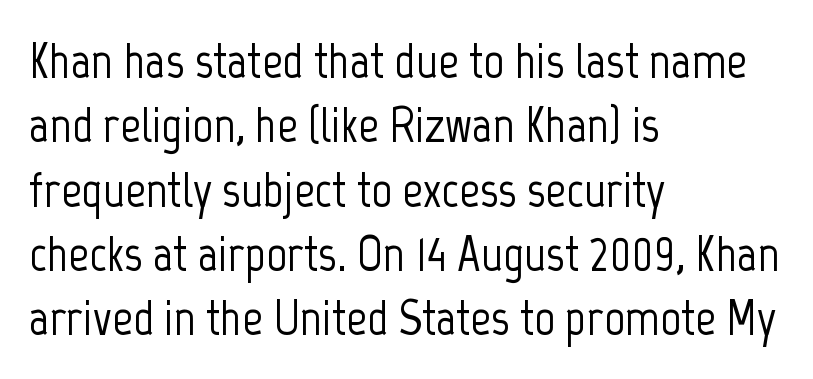
{"serif": "no", "italic": "no", "width": "condensed", "stroke_contrast": "low", "x_height": "medium", "monospaced": "no", "underline": "no", "align": "left", "line_spacing": "normal", "line_spacing_ratio": 1.26, "letter_spacing": "normal", "letter_spacing_em": 0.0, "glyph_px": 51}
